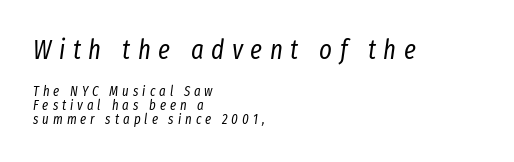
The image shows 27 px text type, italic (leaning right); set left-aligned, tight line spacing (1.01x), unusually wide letter spacing (+0.28 em), not underlined; the first (top) block is 1.93x larger.
